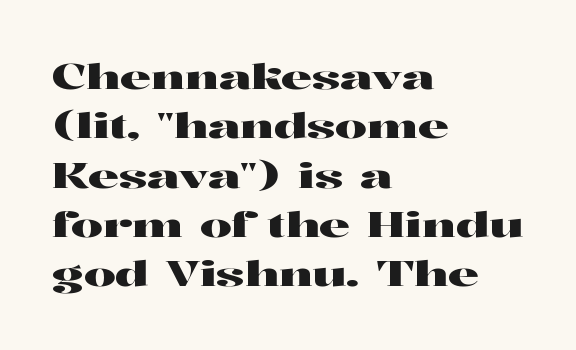
Q: Is the text italic (slanted)? A: No, it is upright.
Q: Is the typeface a serif or a sans-serif typeface? A: Serif.
Q: Is the text underlined? A: No.
Q: How is the paragraph aligned? A: Left-aligned.
Q: Is the spacing between letters normal or unusually wide? A: Normal.
Q: Is the spacing between lines tight, normal or loose? A: Normal.
Q: Width (condensed, normal, or wide)? A: Wide.
Q: Stroke contrast? A: High.
Q: x-height? A: Medium.
Q: Monospaced? A: No.
